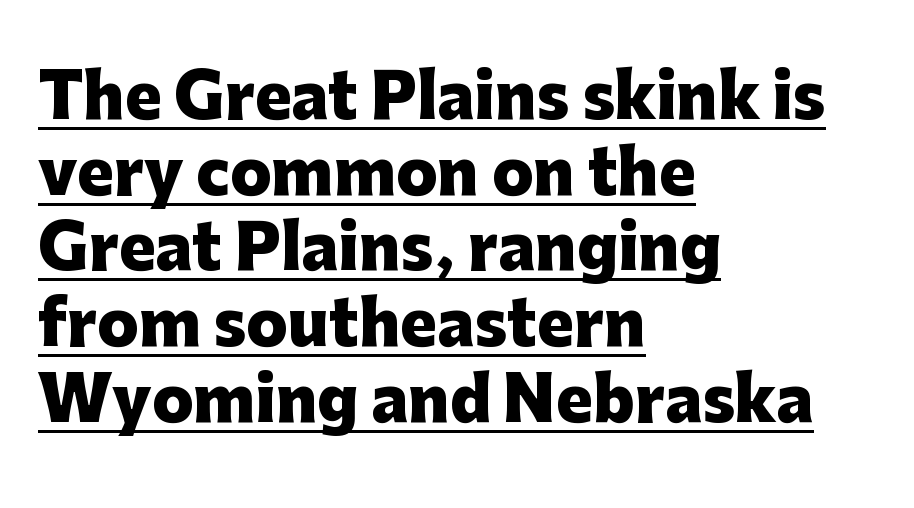
{"serif": "no", "italic": "no", "bold": "yes", "weight": "heavy", "width": "normal", "stroke_contrast": "low", "x_height": "medium", "monospaced": "no", "underline": "yes", "align": "left", "line_spacing_ratio": 1.24, "letter_spacing": "normal", "letter_spacing_em": 0.0, "glyph_px": 61}
